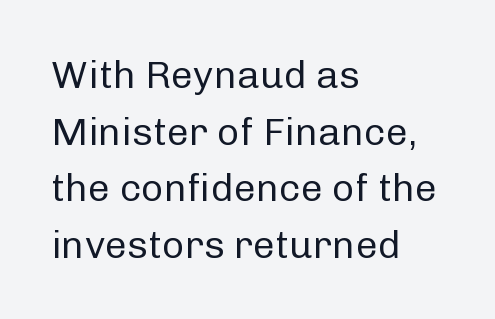
Rendered with straight, roman letterforms. Each word holds together tightly as a unit, with standard inter-letter gaps. Beneath every word, the page is bare. The passage is arranged the way most books set body copy — flush left. Successive baselines arrive at the customary interval.
